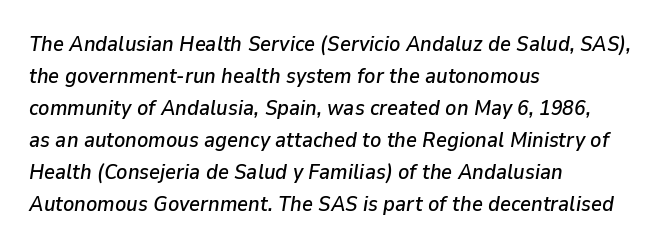
Q: Is the text italic (slanted)? A: Yes, it leans right by about 9 degrees.
Q: Is the text underlined? A: No.
Q: How is the paragraph aligned? A: Left-aligned.
Q: Is the spacing between letters normal or unusually wide? A: Normal.
Q: Is the spacing between lines tight, normal or loose? A: Normal.
